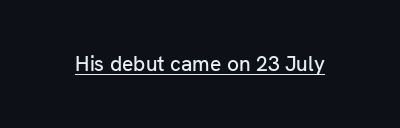
{"italic": "no", "underline": "yes", "letter_spacing": "normal", "letter_spacing_em": 0.0, "glyph_px": 21}
